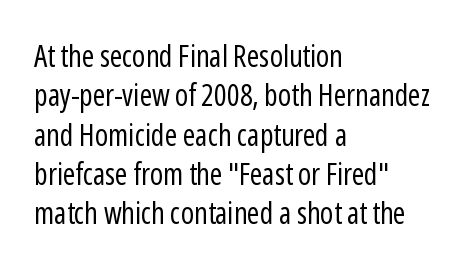
Q: Is the text bold? A: No.
Q: Is the text italic (slanted)? A: No, it is upright.
Q: Is the typeface a serif or a sans-serif typeface? A: Sans-serif.
Q: Is the text underlined? A: No.
Q: How is the paragraph aligned? A: Left-aligned.
Q: Is the spacing between letters normal or unusually wide? A: Normal.
Q: Is the spacing between lines tight, normal or loose? A: Normal.
Q: Width (condensed, normal, or wide)? A: Condensed.
Q: Stroke contrast? A: Low.
Q: x-height? A: Medium.
Q: Monospaced? A: No.
